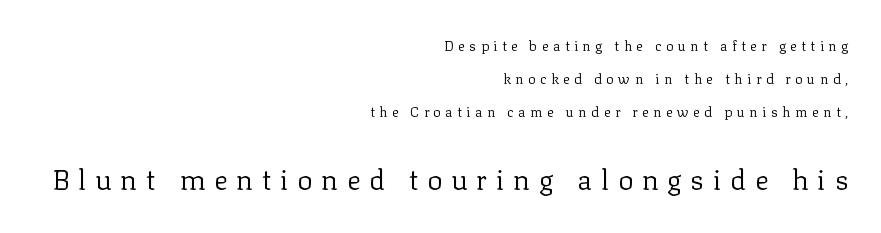
{"serif": "yes", "italic": "no", "bold": "no", "weight": "regular", "width": "normal", "stroke_contrast": "low", "x_height": "medium", "monospaced": "no", "underline": "no", "align": "right", "line_spacing": "loose", "line_spacing_ratio": 2.35, "letter_spacing": "wide", "letter_spacing_em": 0.32, "larger_block": "second", "size_ratio": 2.0, "glyph_px": 28}
